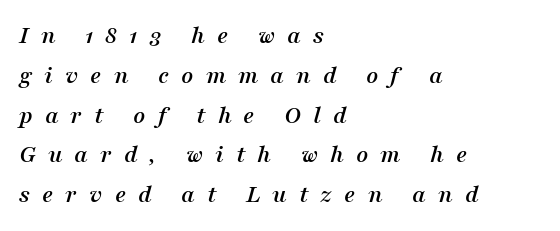
Q: Is the text italic (slanted)? A: Yes, it leans right by about 16 degrees.
Q: Is the text underlined? A: No.
Q: How is the paragraph aligned? A: Left-aligned.
Q: Is the spacing between letters normal or unusually wide? A: Unusually wide.
Q: Is the spacing between lines tight, normal or loose? A: Normal.
